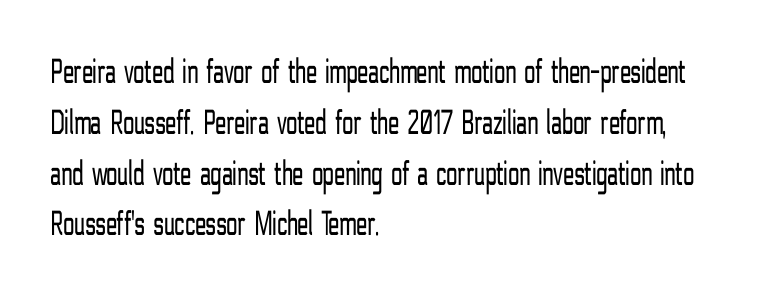
{"serif": "no", "italic": "no", "bold": "no", "weight": "light", "width": "condensed", "stroke_contrast": "low", "x_height": "medium", "monospaced": "no", "underline": "no", "align": "left", "line_spacing": "normal", "line_spacing_ratio": 1.41, "letter_spacing": "normal", "letter_spacing_em": 0.0, "glyph_px": 36}
